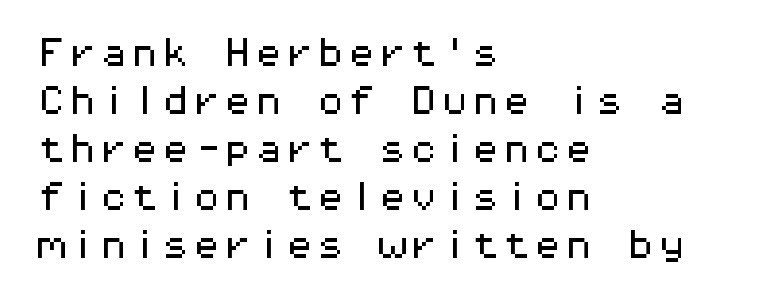
{"serif": "no", "italic": "no", "width": "wide", "stroke_contrast": "medium", "x_height": "medium", "monospaced": "yes", "underline": "no", "align": "left", "line_spacing": "normal", "line_spacing_ratio": 1.55, "letter_spacing": "normal", "letter_spacing_em": 0.0, "glyph_px": 31}
